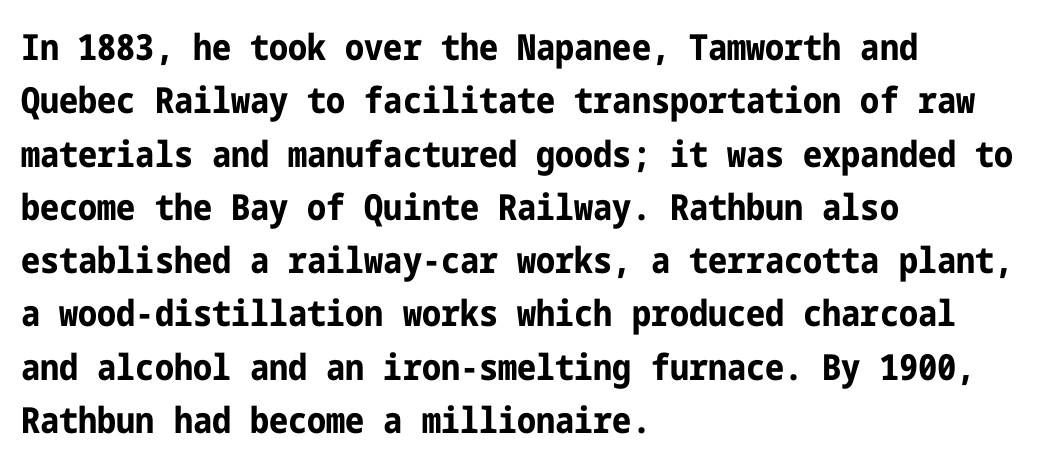
{"serif": "no", "italic": "no", "bold": "yes", "weight": "bold", "width": "condensed", "stroke_contrast": "low", "x_height": "medium", "underline": "no", "align": "left", "line_spacing": "normal", "line_spacing_ratio": 1.48, "letter_spacing": "normal", "letter_spacing_em": 0.0, "glyph_px": 36}
